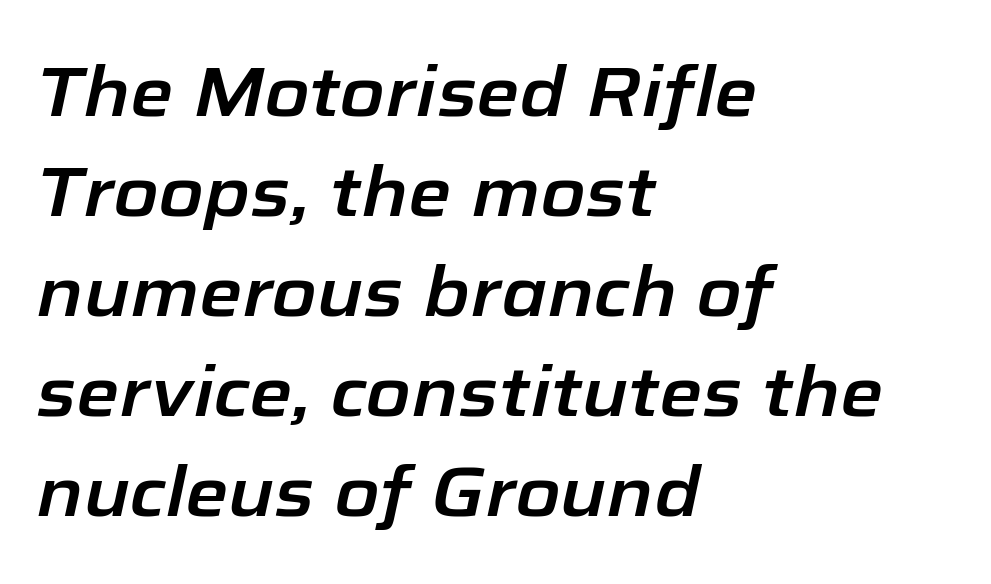
Q: Is the text italic (slanted)? A: Yes, it leans right by about 12 degrees.
Q: Is the text underlined? A: No.
Q: How is the paragraph aligned? A: Left-aligned.
Q: Is the spacing between letters normal or unusually wide? A: Normal.
Q: Is the spacing between lines tight, normal or loose? A: Normal.
Q: Width (condensed, normal, or wide)? A: Normal.
Q: Stroke contrast? A: Low.
Q: x-height? A: Medium.
Q: Monospaced? A: No.
